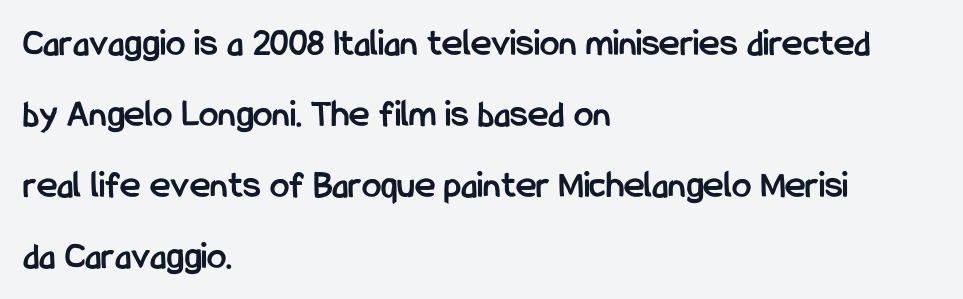
The image shows 39 px semibold, condensed sans-serif type, upright; set left-aligned, line spacing 1.82x, normal letter spacing, not underlined; low stroke contrast and a medium x-height.
